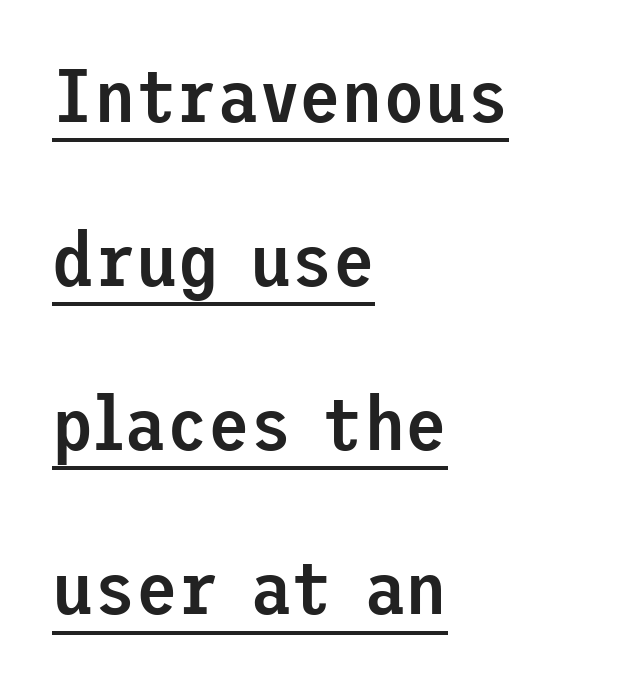
The image shows 76 px semibold sans-serif type, upright; set left-aligned, loose line spacing (2.16x), normal letter spacing, underlined; low stroke contrast and a medium x-height.
